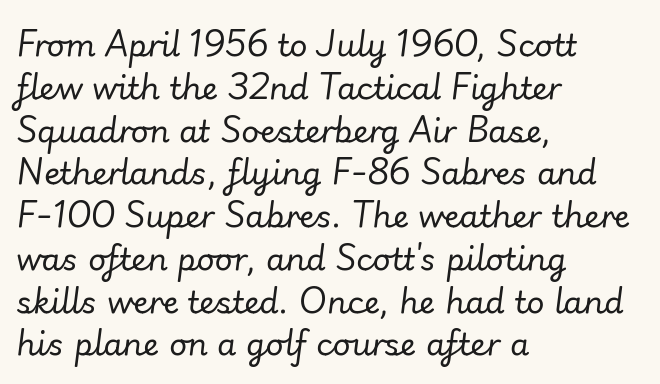
Vertical stems look standard width or narrower in stroke. Standard letterfit; no display-style spreading of the glyphs. Leading: standard. Horizontally, the lines are justified to the leading edge only. The font's italic variant was chosen for this text.
